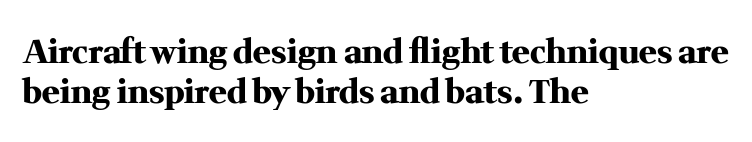
{"serif": "yes", "italic": "no", "bold": "yes", "weight": "heavy", "width": "normal", "stroke_contrast": "medium", "x_height": "medium", "monospaced": "no", "underline": "no", "align": "left", "line_spacing_ratio": 1.22, "letter_spacing": "normal", "letter_spacing_em": 0.0, "glyph_px": 33}
